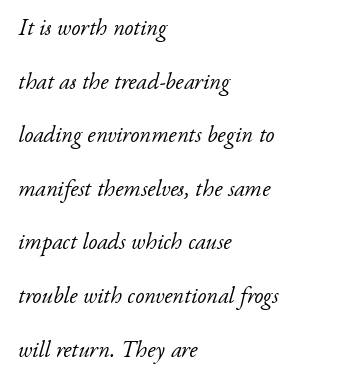
Q: Is the text bold? A: No.
Q: Is the text italic (slanted)? A: Yes, it leans right by about 17 degrees.
Q: Is the text underlined? A: No.
Q: How is the paragraph aligned? A: Left-aligned.
Q: Is the spacing between letters normal or unusually wide? A: Normal.
Q: Is the spacing between lines tight, normal or loose? A: Loose.
